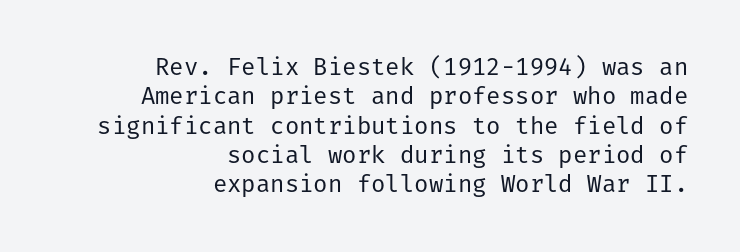
{"italic": "no", "bold": "no", "underline": "no", "align": "right", "line_spacing_ratio": 1.22, "letter_spacing": "normal", "letter_spacing_em": 0.0, "glyph_px": 24}
